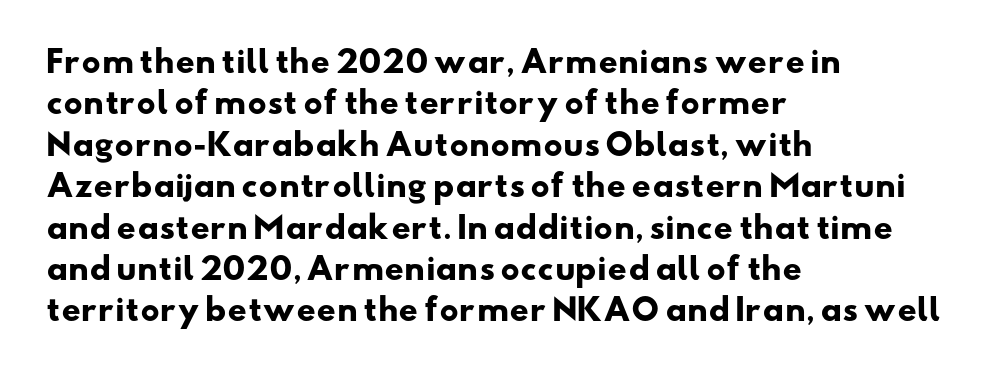
Q: Is the text bold? A: Yes.
Q: Is the typeface a serif or a sans-serif typeface? A: Sans-serif.
Q: Is the text underlined? A: No.
Q: How is the paragraph aligned? A: Left-aligned.
Q: Is the spacing between letters normal or unusually wide? A: Normal.
Q: Is the spacing between lines tight, normal or loose? A: Normal.
Q: Width (condensed, normal, or wide)? A: Wide.
Q: Stroke contrast? A: Low.
Q: x-height? A: Small.
Q: Monospaced? A: No.
